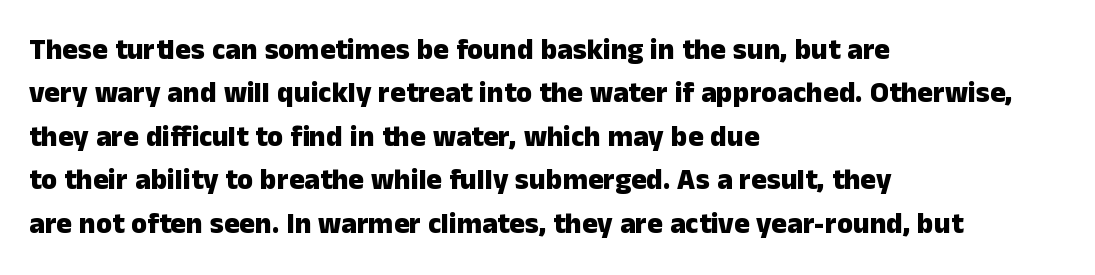
Is this a fixed-width face? No — the glyphs have proportional, varying widths. If you drew a ruler down the left edge, every line would touch it. Honestly, the row spacing looks completely unremarkable. A roman cut, with each character standing at attention. Lines of text with bare space underneath. Default kerning and tracking; the words read as compact shapes.
